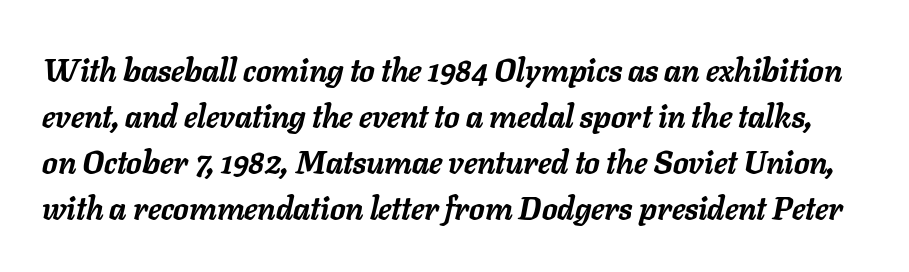
Q: Is the text bold? A: Yes.
Q: Is the text italic (slanted)? A: Yes, it leans right by about 11 degrees.
Q: Is the text underlined? A: No.
Q: Is the spacing between letters normal or unusually wide? A: Normal.
Q: Is the spacing between lines tight, normal or loose? A: Normal.
Q: Width (condensed, normal, or wide)? A: Normal.
Q: Stroke contrast? A: Low.
Q: x-height? A: Medium.
Q: Monospaced? A: No.
